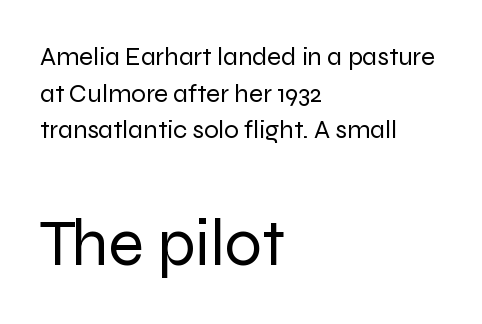
{"serif": "no", "italic": "no", "bold": "no", "weight": "regular", "width": "normal", "stroke_contrast": "low", "x_height": "medium", "monospaced": "no", "underline": "no", "align": "left", "line_spacing": "normal", "line_spacing_ratio": 1.41, "letter_spacing": "normal", "letter_spacing_em": 0.0, "larger_block": "second", "size_ratio": 2.54, "glyph_px": 66}
